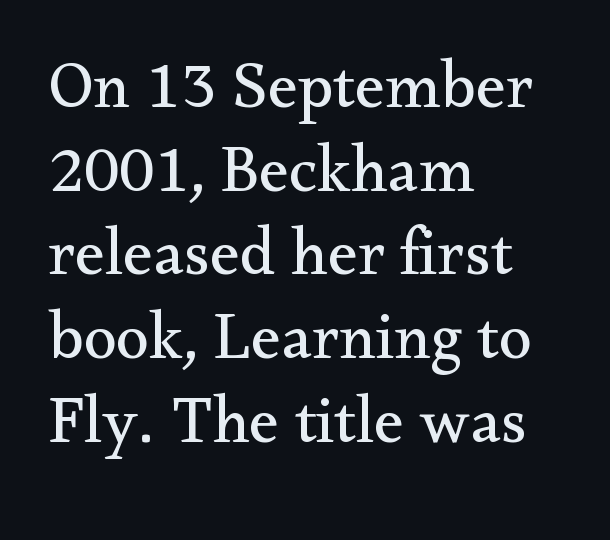
{"serif": "yes", "italic": "no", "bold": "no", "weight": "regular", "width": "normal", "stroke_contrast": "medium", "x_height": "small", "monospaced": "no", "underline": "no", "align": "left", "line_spacing": "normal", "line_spacing_ratio": 1.25, "letter_spacing": "normal", "letter_spacing_em": 0.0, "glyph_px": 67}
